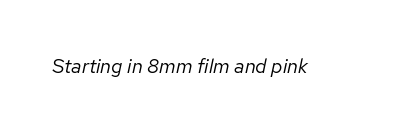
The image shows 20 px text type, italic (leaning right); set normal letter spacing, not underlined.
